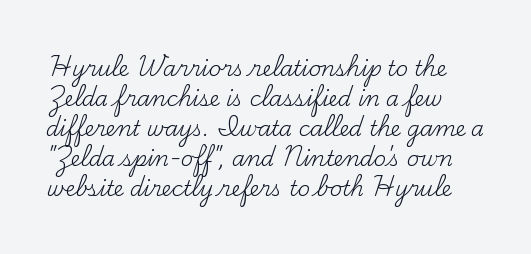
Q: Is the text bold? A: No.
Q: Is the text italic (slanted)? A: Yes.
Q: Is the text underlined? A: No.
Q: Is the spacing between letters normal or unusually wide? A: Normal.
Q: Is the spacing between lines tight, normal or loose? A: Normal.
